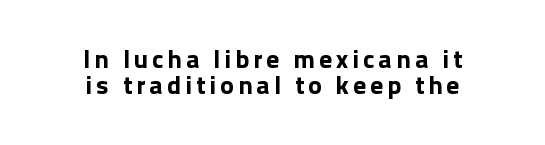
Italic? Not at all — the glyphs are vertical. Students, observe: this is what under-led, compact text looks like. The specimen omits any rule beneath the text block's lines. A centered setting, common on invitations and titles, is used for this passage. The letters are bold, with thick, heavy strokes.
